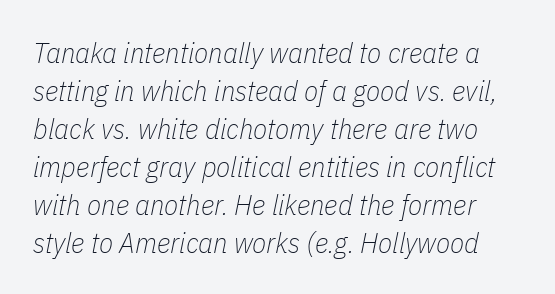
Slanted lettering throughout. Is the letter spacing exaggerated? No — it looks like the ordinary default. Unbolded letterforms with no extra heft. This rendering features lettering with no underline.
